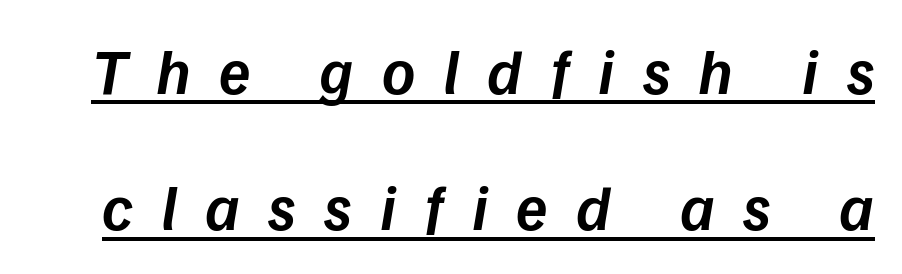
The letterforms stand isolated, each surrounded by extra space. Spacing verdict: proportional, widths tailored to each character. Airy leading. Weight check: semibold — heavier than regular, not quite bold.
